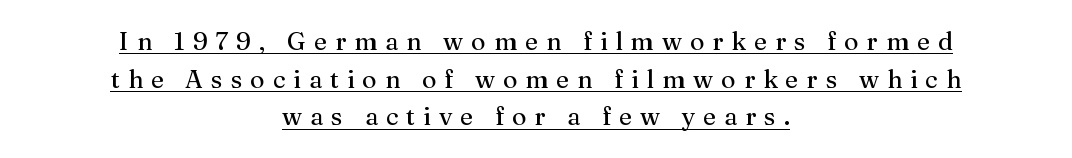
Q: Is the text bold? A: No.
Q: Is the text italic (slanted)? A: No, it is upright.
Q: Is the text underlined? A: Yes.
Q: How is the paragraph aligned? A: Centered.
Q: Is the spacing between letters normal or unusually wide? A: Unusually wide.
Q: Is the spacing between lines tight, normal or loose? A: Normal.
